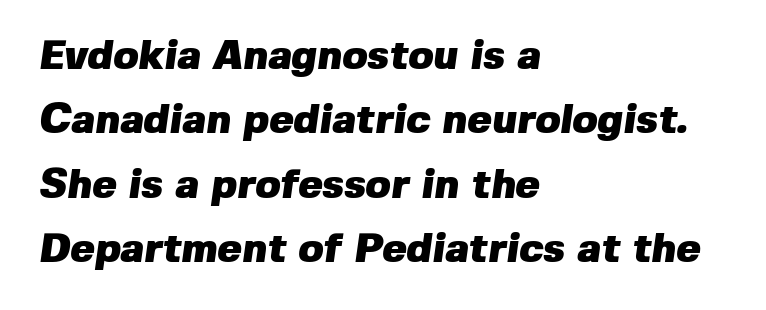
{"serif": "no", "bold": "yes", "weight": "heavy", "width": "normal", "stroke_contrast": "low", "x_height": "medium", "monospaced": "no", "underline": "no", "align": "left", "line_spacing": "normal", "line_spacing_ratio": 1.57, "letter_spacing": "normal", "letter_spacing_em": 0.0, "glyph_px": 41}
